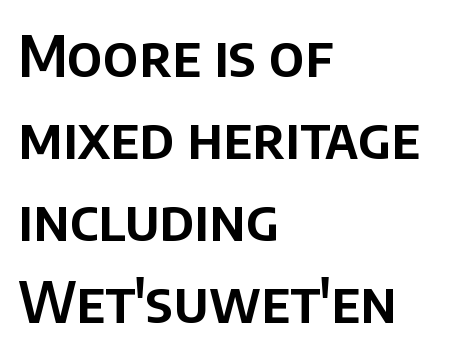
{"serif": "no", "italic": "no", "width": "normal", "stroke_contrast": "low", "x_height": "large", "monospaced": "no", "underline": "no", "align": "left", "line_spacing": "normal", "line_spacing_ratio": 1.44, "letter_spacing": "normal", "letter_spacing_em": 0.0, "glyph_px": 57}
